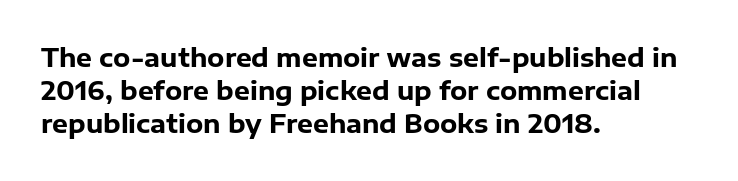
The image shows 25 px bold type, upright; set left-aligned, normal line spacing (1.33x), normal letter spacing, not underlined.
